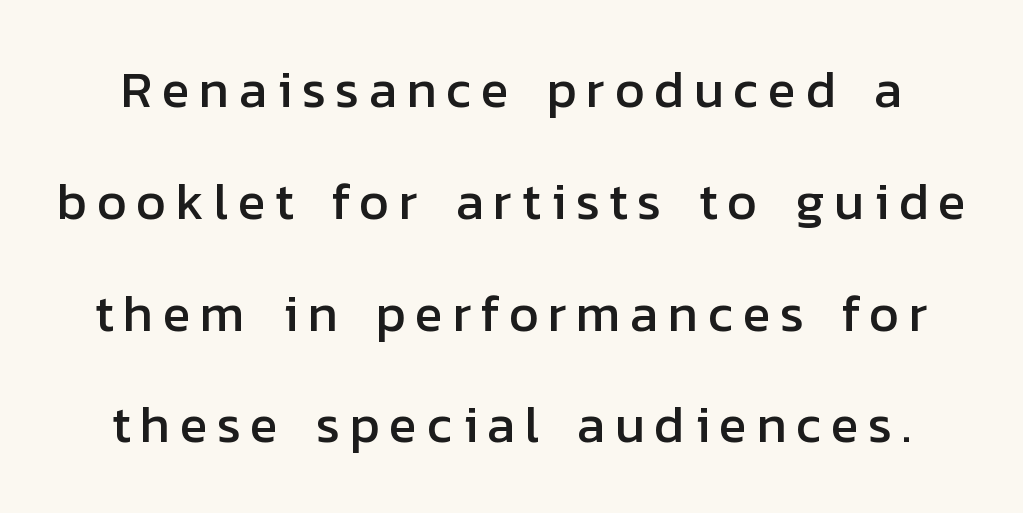
Glance below the letters and you will spot only blank space. Interline gaps are noticeably wide in this sample. The specimen reads as upright at a glance. Each letter keeps its own natural width here, so spacing adapts to shape. Stroke terminals: plain, sans-serif.
